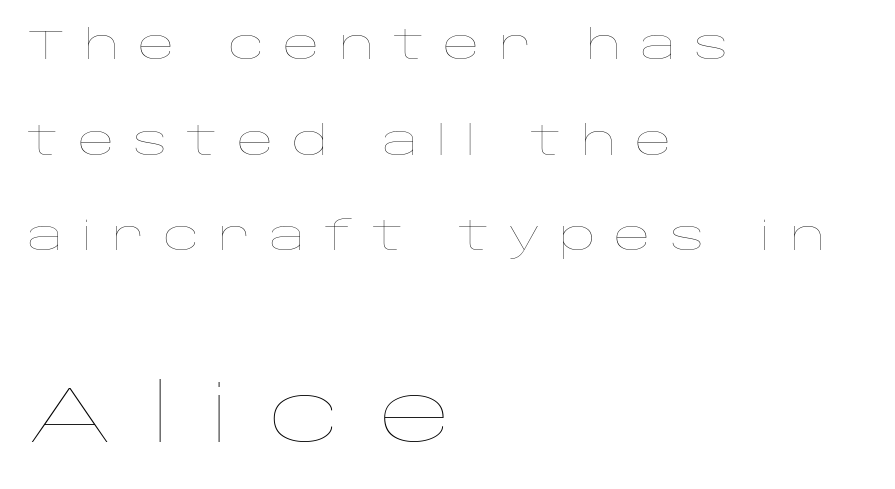
Q: Is the text bold? A: No.
Q: Is the text italic (slanted)? A: No, it is upright.
Q: Is the text underlined? A: No.
Q: How is the paragraph aligned? A: Left-aligned.
Q: Is the spacing between letters normal or unusually wide? A: Unusually wide.
Q: Is the spacing between lines tight, normal or loose? A: Loose.
Q: Which block of text is set in a larger size, the first (top) or the second (bottom)? A: The second (bottom) one.
Q: Width (condensed, normal, or wide)? A: Wide.
Q: Stroke contrast? A: Low.
Q: x-height? A: Large.
Q: Monospaced? A: No.
